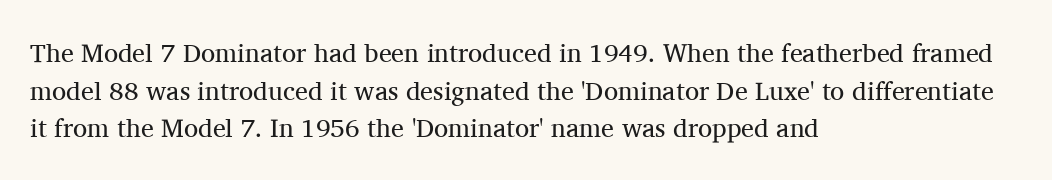
This sample is left-justified, so line endings fall wherever the words run out. Short note: letters normally spaced. These lines were composed using upright roman letters. Nothing heavy about these letters — not bold at all. The glyphs are unaccompanied by any horizontal stroke below them. Quick note: interline space is typical.
